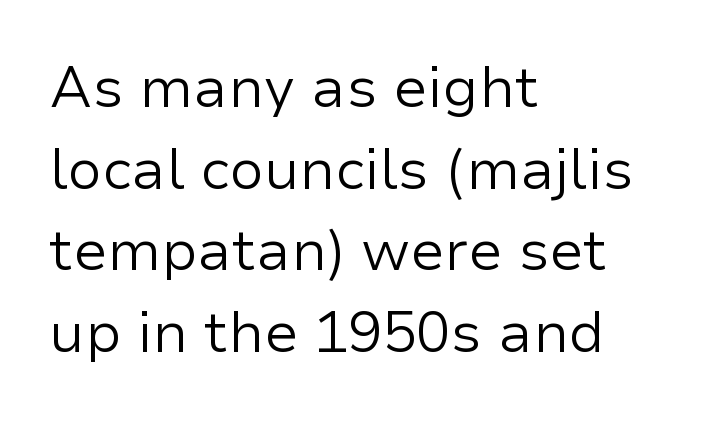
Q: Is the text bold? A: No.
Q: Is the text italic (slanted)? A: No, it is upright.
Q: Is the typeface a serif or a sans-serif typeface? A: Sans-serif.
Q: Is the text underlined? A: No.
Q: How is the paragraph aligned? A: Left-aligned.
Q: Is the spacing between letters normal or unusually wide? A: Normal.
Q: Is the spacing between lines tight, normal or loose? A: Normal.
Q: Width (condensed, normal, or wide)? A: Normal.
Q: Stroke contrast? A: Low.
Q: x-height? A: Medium.
Q: Monospaced? A: No.
